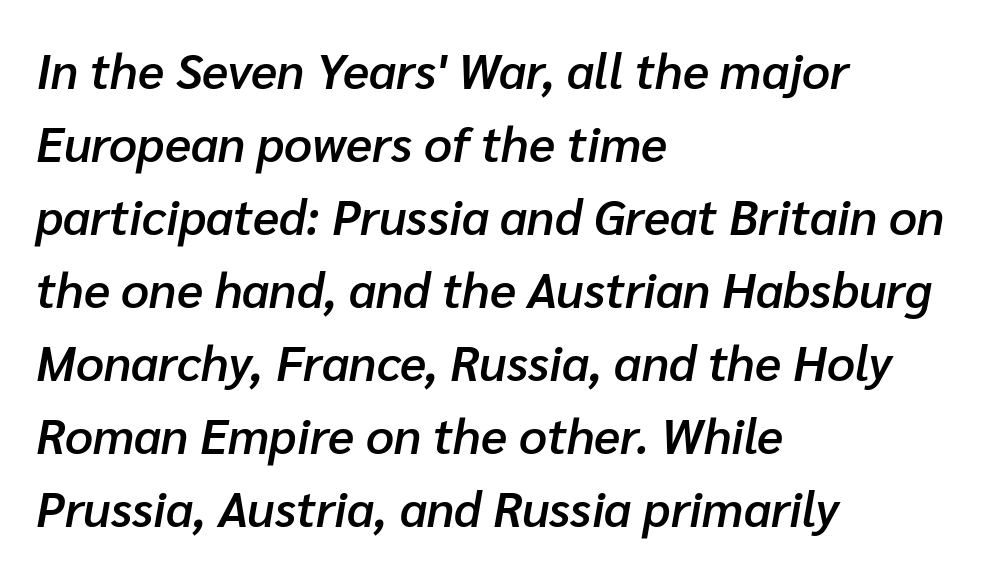
{"italic": "yes", "lean": "right", "slant_degrees": 10, "bold": "semi", "weight": "semibold", "width": "normal", "stroke_contrast": "low", "x_height": "medium", "monospaced": "no", "underline": "no", "align": "left", "line_spacing": "normal", "line_spacing_ratio": 1.49, "letter_spacing": "normal", "letter_spacing_em": 0.0, "glyph_px": 49}
